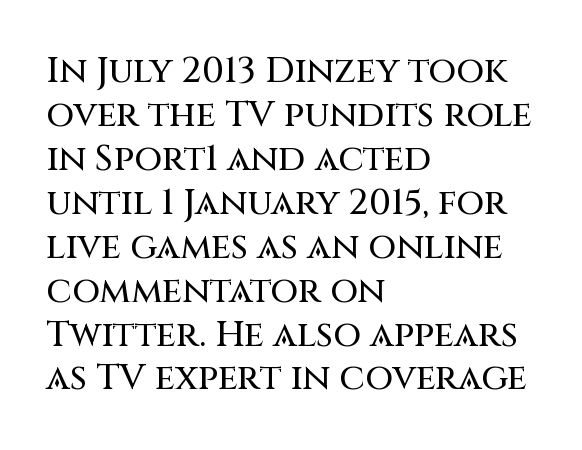
Q: Is the text italic (slanted)? A: No, it is upright.
Q: Is the typeface a serif or a sans-serif typeface? A: Sans-serif.
Q: Is the text underlined? A: No.
Q: How is the paragraph aligned? A: Left-aligned.
Q: Is the spacing between letters normal or unusually wide? A: Normal.
Q: Width (condensed, normal, or wide)? A: Normal.
Q: Stroke contrast? A: Medium.
Q: x-height? A: Large.
Q: Monospaced? A: No.
